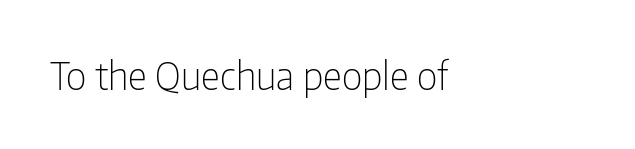
Q: Is the text bold? A: No.
Q: Is the text italic (slanted)? A: No, it is upright.
Q: Is the typeface a serif or a sans-serif typeface? A: Sans-serif.
Q: Is the text underlined? A: No.
Q: How is the paragraph aligned? A: Left-aligned.
Q: Is the spacing between letters normal or unusually wide? A: Normal.
Q: Width (condensed, normal, or wide)? A: Condensed.
Q: Stroke contrast? A: Low.
Q: x-height? A: Medium.
Q: Monospaced? A: No.
